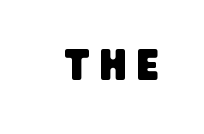
The string is rendered with underlining switched off. The tracking jumps out immediately: characters are airy and widely separated. To sum up the face: it is a sans, with no serifs. The rendering uses natural spacing where letterforms have individual widths.
